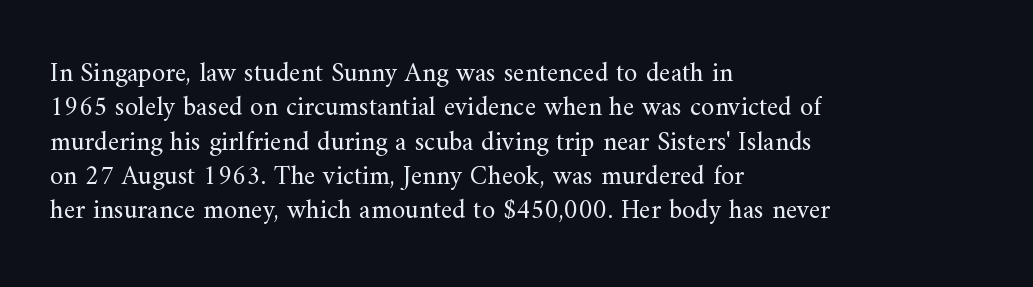
{"italic": "no", "bold": "no", "underline": "no", "align": "left", "line_spacing": "normal", "line_spacing_ratio": 1.27, "letter_spacing": "normal", "letter_spacing_em": 0.0, "glyph_px": 27}
